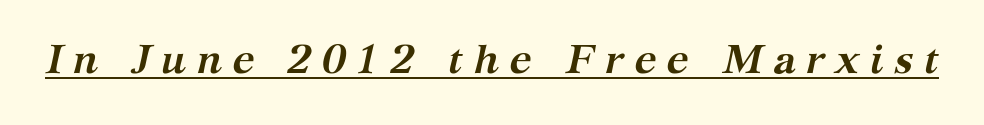
The glyphs are accompanied by a horizontal stroke just below them. Each glyph is drawn with heavy, bold strokes. There is plenty of visible air inserted between adjacent glyphs. Proportional: the letters do not fall into vertical columns.
